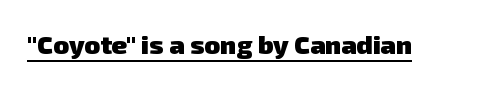
{"bold": "yes", "underline": "yes", "letter_spacing": "normal", "letter_spacing_em": 0.0, "glyph_px": 26}
